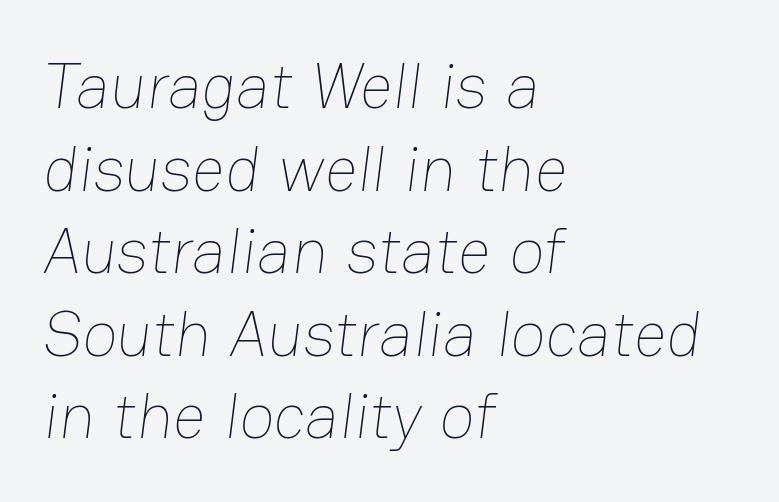
Q: Is the text bold? A: No.
Q: Is the text underlined? A: No.
Q: How is the paragraph aligned? A: Left-aligned.
Q: Is the spacing between letters normal or unusually wide? A: Normal.
Q: Is the spacing between lines tight, normal or loose? A: Normal.
Q: Width (condensed, normal, or wide)? A: Normal.
Q: Stroke contrast? A: Low.
Q: x-height? A: Medium.
Q: Monospaced? A: No.
